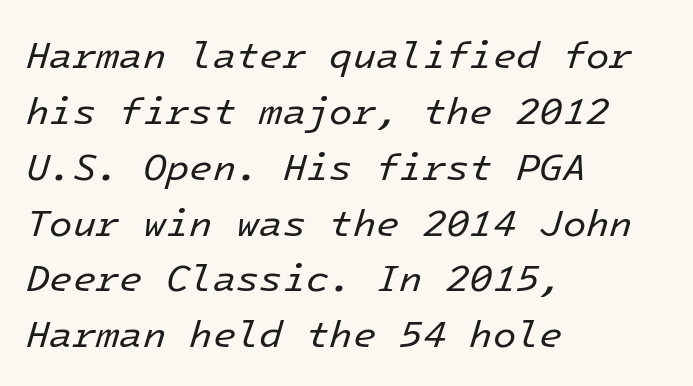
{"italic": "yes", "lean": "right", "slant_degrees": 16, "bold": "no", "weight": "regular", "width": "normal", "stroke_contrast": "low", "x_height": "medium", "underline": "no", "align": "left", "line_spacing": "normal", "line_spacing_ratio": 1.47, "letter_spacing": "normal", "letter_spacing_em": 0.0, "glyph_px": 38}
